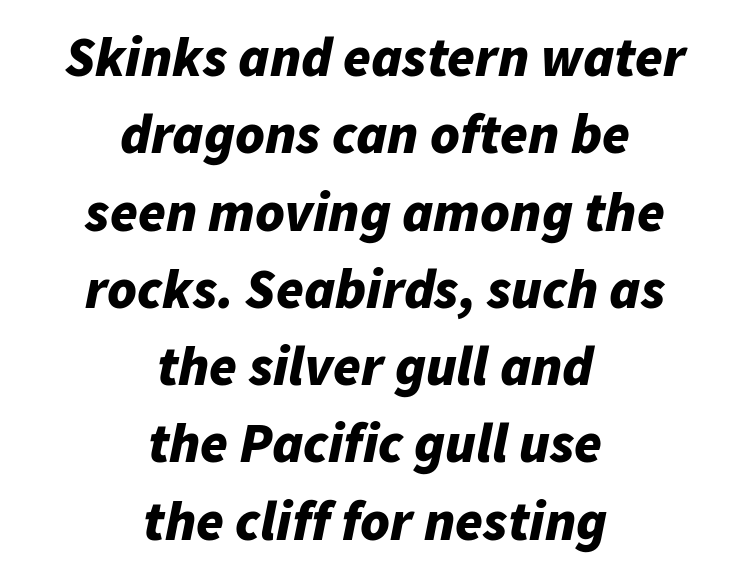
The image shows 56 px bold type, italic (leaning right); set centered, normal line spacing (1.38x), normal letter spacing, not underlined; low stroke contrast and a medium x-height.
